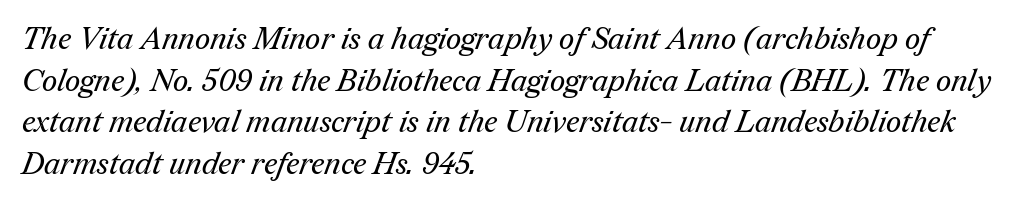
{"serif": "yes", "bold": "no", "weight": "regular", "width": "normal", "stroke_contrast": "medium", "x_height": "medium", "monospaced": "no", "underline": "no", "align": "left", "line_spacing": "normal", "line_spacing_ratio": 1.39, "letter_spacing": "normal", "letter_spacing_em": 0.0, "glyph_px": 30}
